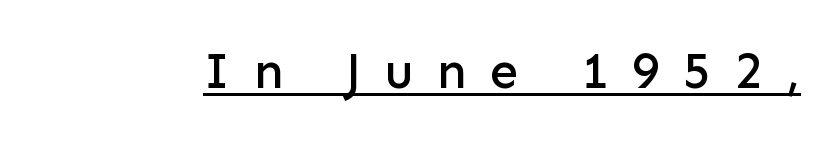
{"serif": "no", "italic": "no", "width": "normal", "stroke_contrast": "low", "x_height": "medium", "monospaced": "no", "underline": "yes", "letter_spacing": "wide", "letter_spacing_em": 0.46, "glyph_px": 51}
